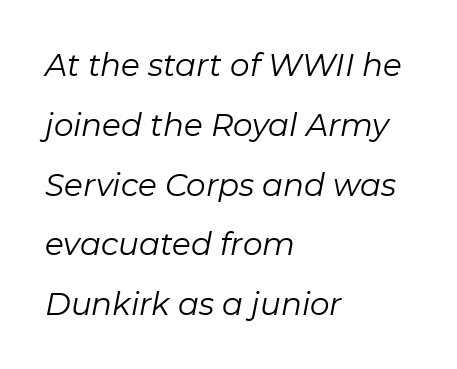
{"italic": "yes", "lean": "right", "slant_degrees": 11, "bold": "no", "weight": "regular", "width": "normal", "stroke_contrast": "low", "x_height": "medium", "monospaced": "no", "underline": "no", "align": "left", "line_spacing": "loose", "line_spacing_ratio": 1.93, "letter_spacing": "normal", "letter_spacing_em": 0.0, "glyph_px": 31}
